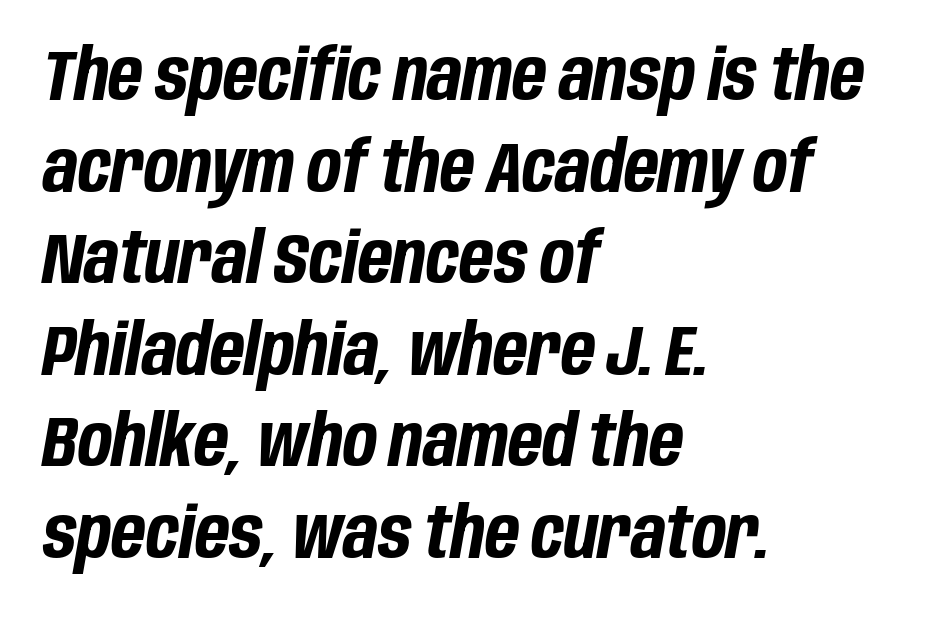
Think of a printed novel: that variable character pitch is what you see here. Caption: bold face, heavy strokes. The face used here is rendered with its standard letterfit. Each new line begins a customary step beneath the previous one. The baseline area is clear.
